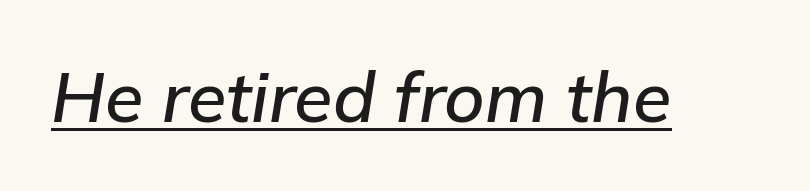
The image shows 70 px text type, italic (leaning right); set normal letter spacing, underlined; low stroke contrast and a medium x-height.
